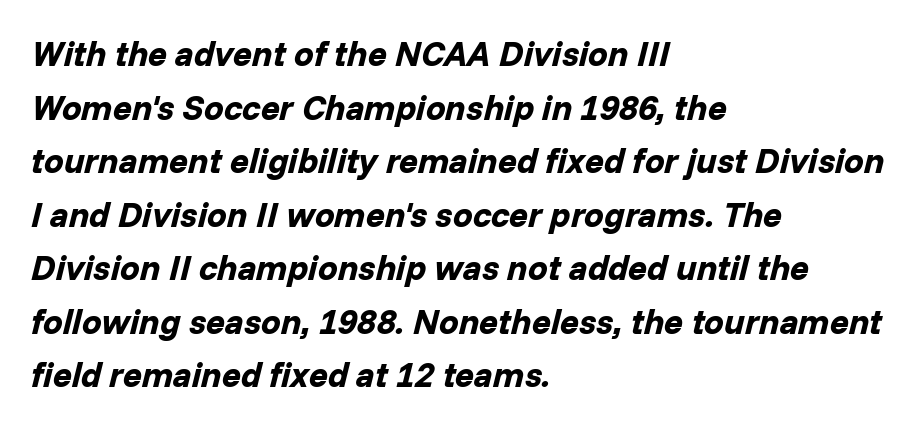
The rows are spaced the way most documents space them. In terms of letterspacing, this is plain default setting. The baseline area is clear. I'd describe the lettering as bold — thick and assertive.
